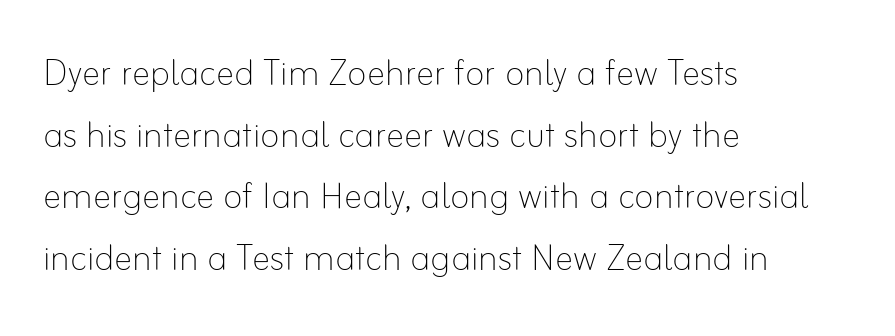
The image shows 46 px thin type, upright; set left-aligned, normal line spacing (1.34x), normal letter spacing, not underlined; low stroke contrast and a small x-height.
